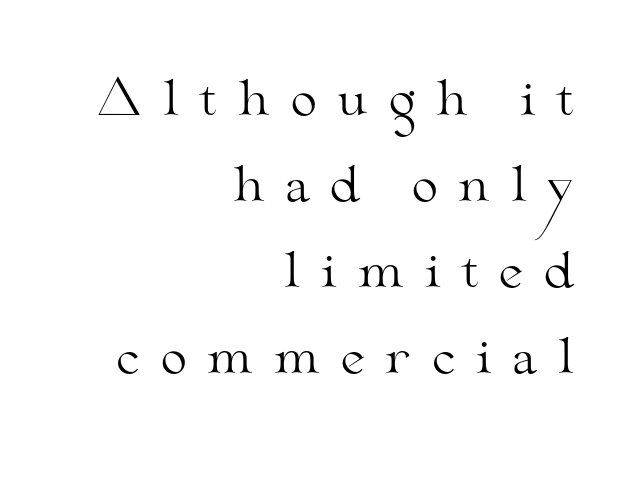
Where is the straight margin? On the right. Vertical stems look standard width or narrower in stroke. The tracking reads as deliberately expanded to a designer's eye. Type style note: has serifs. Note the varied advance widths — an 'i' is clearly narrower than an 'm'. Has an underline been added? It has not.
